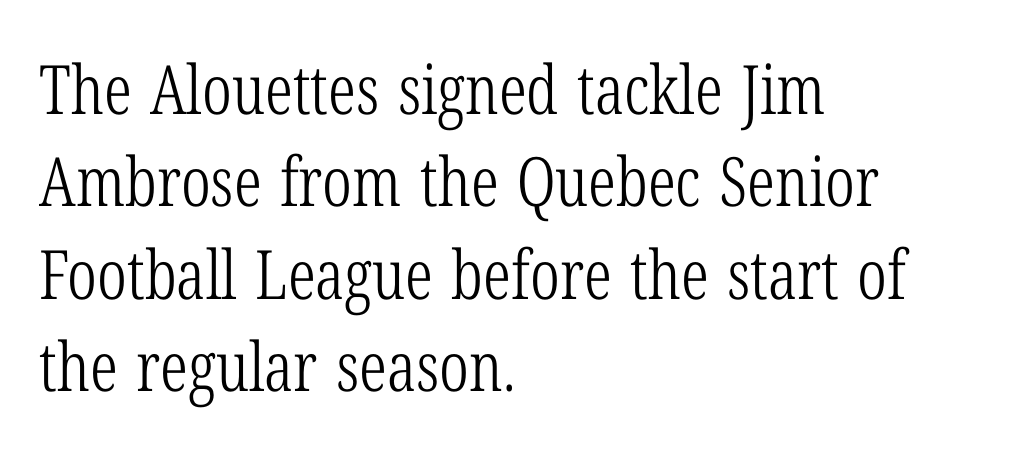
What kind of face is this? One with serifs. Do the characters align in a grid? No, the font is proportional. Horizontal alignment here is leftward, the default for most running prose. Rows of type keep a routine distance in the vertical direction. In terms of posture, this sample is upright. The characters are drawn with everyday or finer stroke widths.
